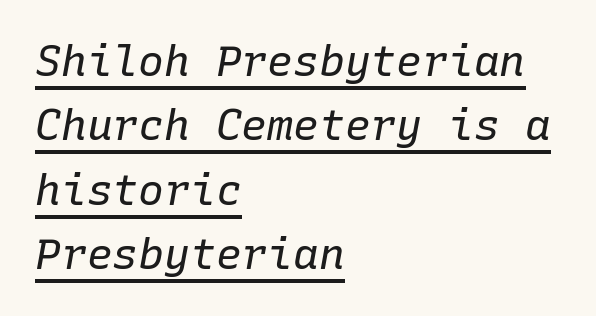
{"italic": "yes", "lean": "right", "slant_degrees": 10, "bold": "no", "weight": "regular", "width": "normal", "stroke_contrast": "low", "x_height": "medium", "monospaced": "yes", "underline": "yes", "align": "left", "line_spacing": "normal", "line_spacing_ratio": 1.5, "letter_spacing": "normal", "letter_spacing_em": 0.0, "glyph_px": 43}
